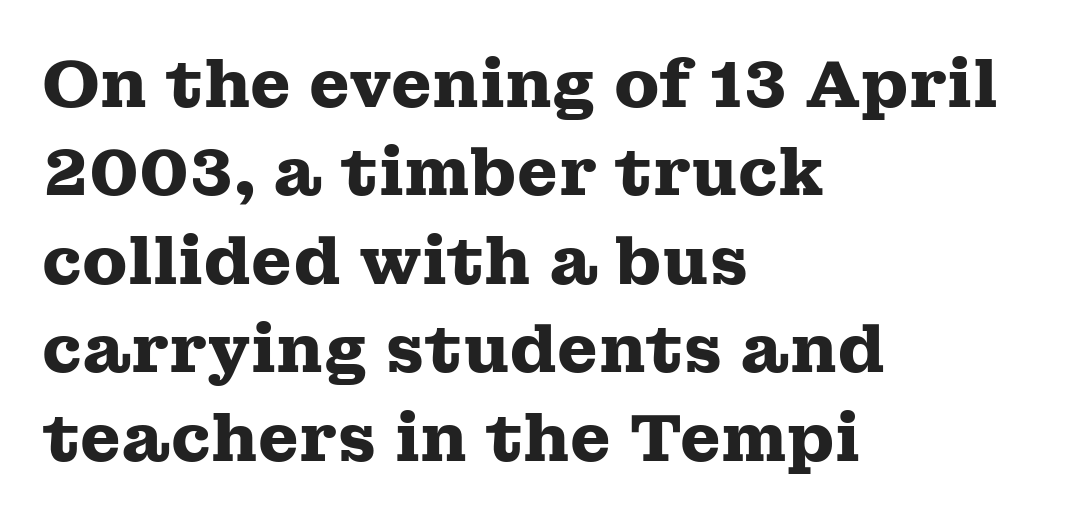
Q: Is the text bold? A: Yes.
Q: Is the text italic (slanted)? A: No, it is upright.
Q: Is the typeface a serif or a sans-serif typeface? A: Serif.
Q: Is the text underlined? A: No.
Q: How is the paragraph aligned? A: Left-aligned.
Q: Is the spacing between letters normal or unusually wide? A: Normal.
Q: Is the spacing between lines tight, normal or loose? A: Normal.
Q: Width (condensed, normal, or wide)? A: Wide.
Q: Stroke contrast? A: Medium.
Q: x-height? A: Medium.
Q: Monospaced? A: No.
